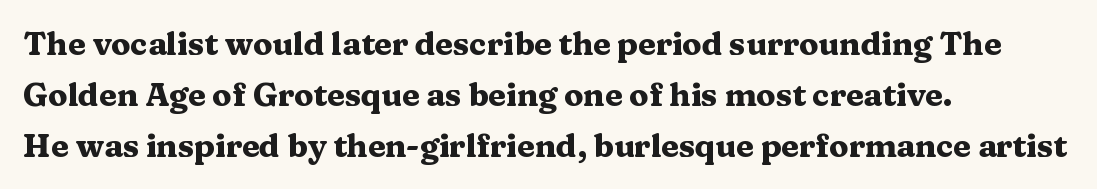
Q: Is the text bold? A: Yes.
Q: Is the text italic (slanted)? A: No, it is upright.
Q: Is the typeface a serif or a sans-serif typeface? A: Serif.
Q: Is the text underlined? A: No.
Q: How is the paragraph aligned? A: Left-aligned.
Q: Is the spacing between letters normal or unusually wide? A: Normal.
Q: Is the spacing between lines tight, normal or loose? A: Normal.
Q: Width (condensed, normal, or wide)? A: Wide.
Q: Stroke contrast? A: Medium.
Q: x-height? A: Medium.
Q: Monospaced? A: No.
